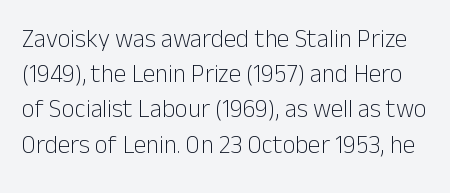
Q: Is the text bold? A: No.
Q: Is the text italic (slanted)? A: No, it is upright.
Q: Is the text underlined? A: No.
Q: Is the spacing between letters normal or unusually wide? A: Normal.
Q: Is the spacing between lines tight, normal or loose? A: Normal.
